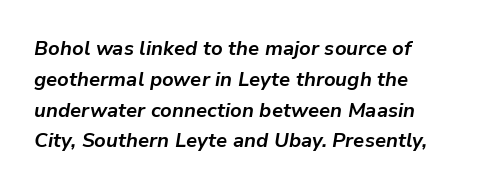
The image shows 20 px bold type, italic (leaning right); set left-aligned, normal line spacing (1.54x), normal letter spacing, not underlined.
